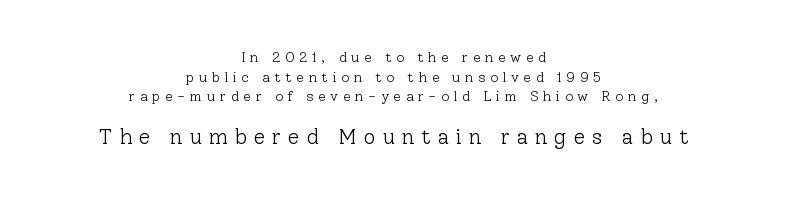
Q: Is the text bold? A: No.
Q: Is the text italic (slanted)? A: No, it is upright.
Q: Is the text underlined? A: No.
Q: How is the paragraph aligned? A: Centered.
Q: Is the spacing between letters normal or unusually wide? A: Unusually wide.
Q: Is the spacing between lines tight, normal or loose? A: Normal.
Q: Which block of text is set in a larger size, the first (top) or the second (bottom)? A: The second (bottom) one.
